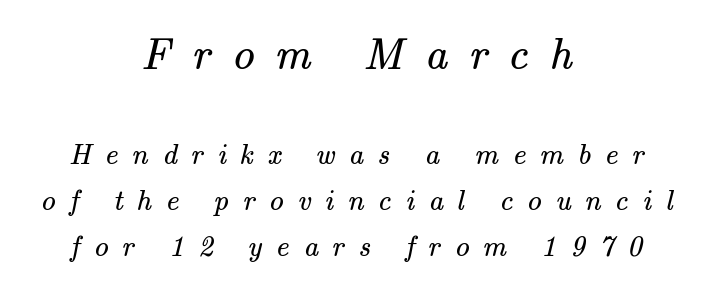
The image shows 44 px regular-weight serif type; set centered, normal line spacing (1.6x), unusually wide letter spacing (+0.48 em), not underlined; the first (top) block is 1.52x larger; medium stroke contrast and a small x-height.
